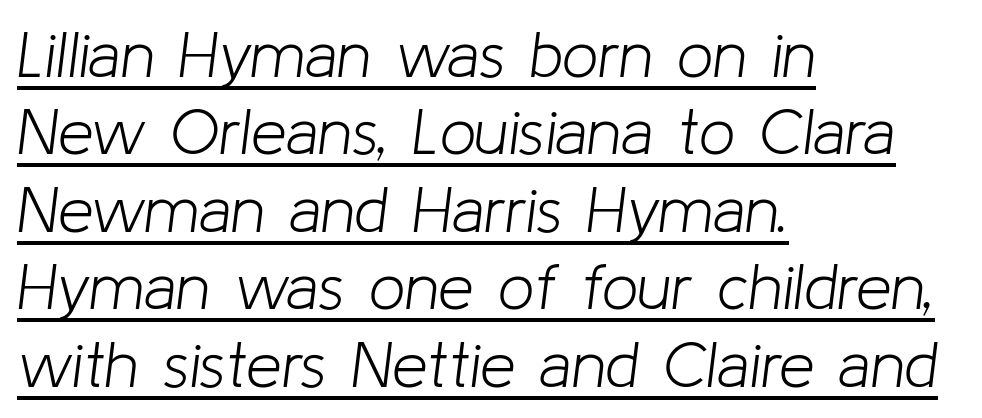
This rendering features underlined lettering. The passage shown leans; its letterforms are oblique. Think standard paragraph weight, or any step lighter than that. Varying glyph widths throughout — classic text-font behaviour. The paragraph shown leans on its left margin.
